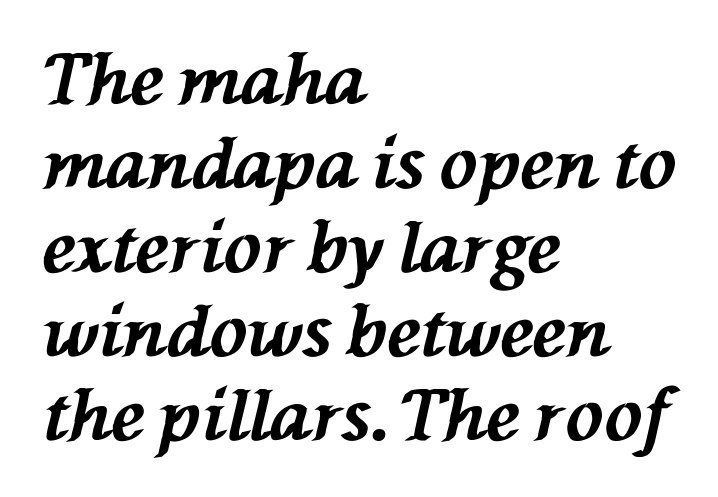
Q: Is the text bold? A: Yes.
Q: Is the text italic (slanted)? A: Yes, it leans left by about 76 degrees.
Q: Is the text underlined? A: No.
Q: How is the paragraph aligned? A: Left-aligned.
Q: Is the spacing between letters normal or unusually wide? A: Normal.
Q: Width (condensed, normal, or wide)? A: Normal.
Q: Stroke contrast? A: Medium.
Q: x-height? A: Medium.
Q: Monospaced? A: No.
